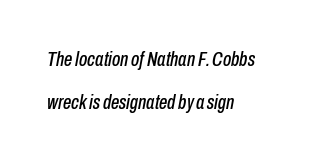
No extra tracking has been applied to these lines. If you drew a ruler down the left edge, every line would touch it. If you measured baseline to baseline, you'd find a long distance. Rule under the text: the space is simply empty.
